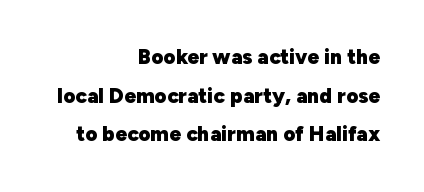
The image shows 21 px bold type, upright; set right-aligned, line spacing 1.84x, normal letter spacing, not underlined.
